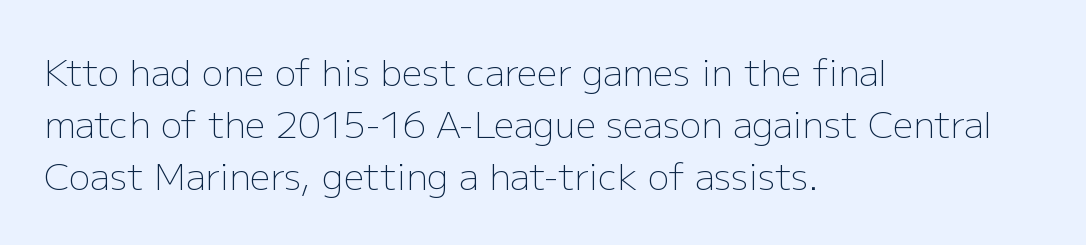
The image shows 36 px light sans-serif type, upright; set left-aligned, normal line spacing (1.44x), normal letter spacing, not underlined; low stroke contrast and a medium x-height.
